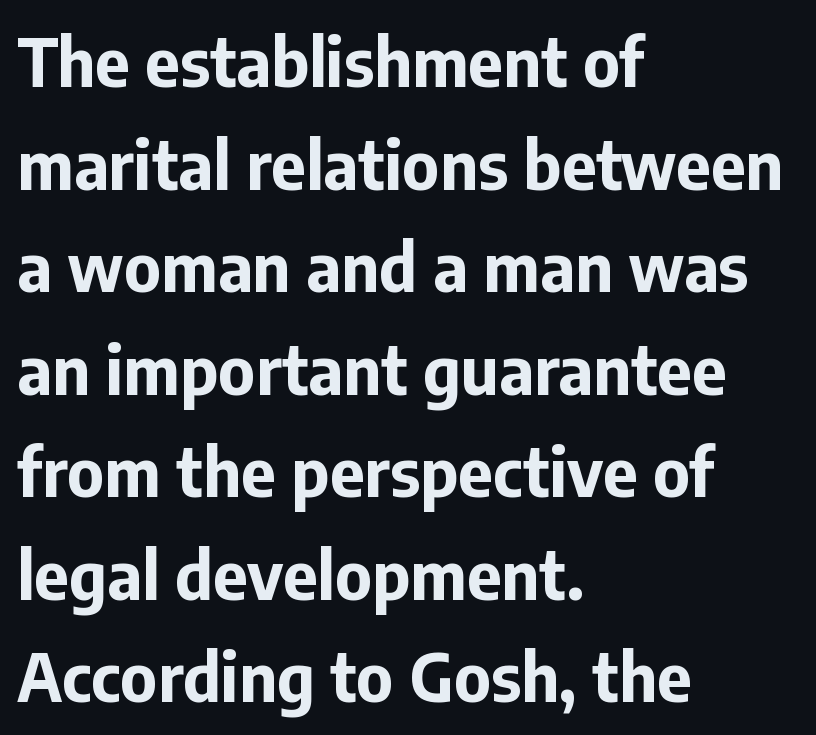
{"serif": "no", "italic": "no", "bold": "yes", "weight": "bold", "width": "normal", "stroke_contrast": "low", "x_height": "medium", "monospaced": "no", "underline": "no", "align": "left", "line_spacing": "normal", "line_spacing_ratio": 1.53, "letter_spacing": "normal", "letter_spacing_em": 0.0, "glyph_px": 67}
